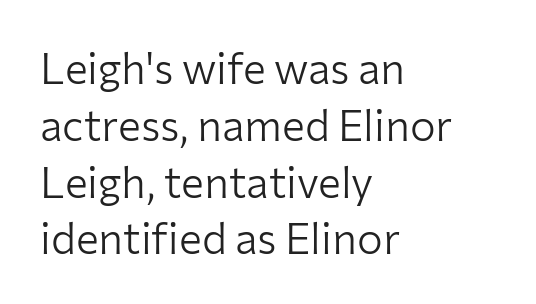
Q: Is the text bold? A: No.
Q: Is the text italic (slanted)? A: No, it is upright.
Q: Is the typeface a serif or a sans-serif typeface? A: Sans-serif.
Q: Is the text underlined? A: No.
Q: How is the paragraph aligned? A: Left-aligned.
Q: Is the spacing between letters normal or unusually wide? A: Normal.
Q: Is the spacing between lines tight, normal or loose? A: Normal.
Q: Width (condensed, normal, or wide)? A: Normal.
Q: Stroke contrast? A: Low.
Q: x-height? A: Medium.
Q: Monospaced? A: No.
